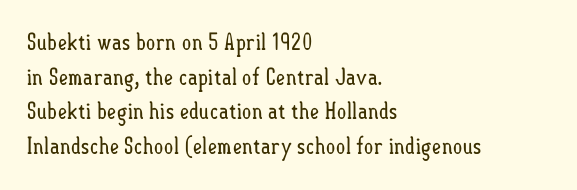
Vertical strokes here are truly vertical. Is the block centered? No — it sits flush against the left margin. Standard letterfit; no display-style spreading of the glyphs. This is not heavy type; no bold has been used.
